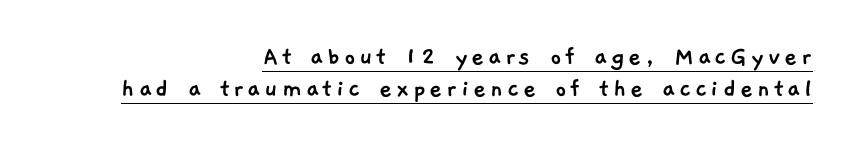
The image shows 28 px sans-serif type; set right-aligned, tight line spacing (1.15x), underlined; low stroke contrast and a medium x-height.
